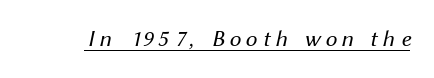
The image shows 23 px text type; set unusually wide letter spacing (+0.22 em), underlined.
